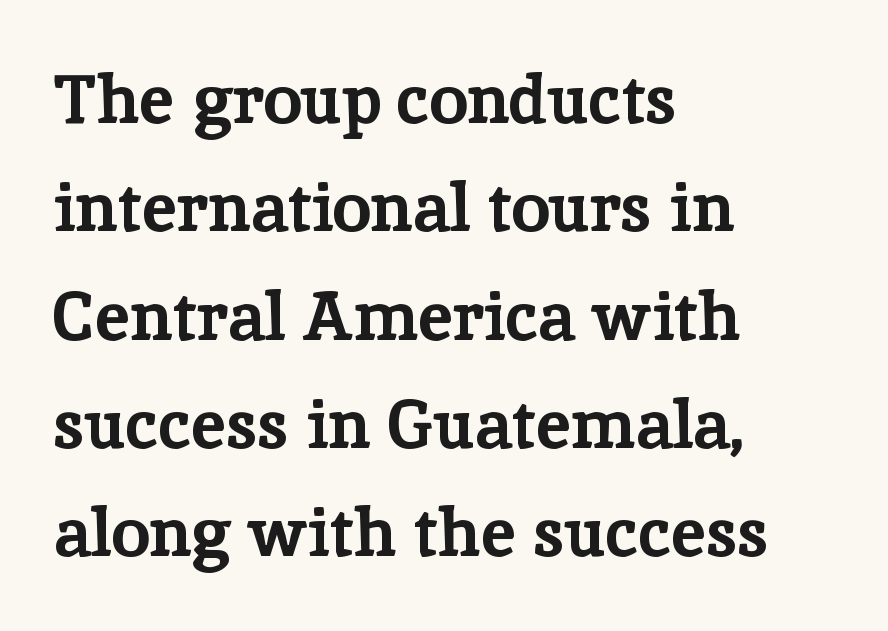
The image shows 69 px bold serif type, upright; set left-aligned, normal line spacing (1.57x), normal letter spacing, not underlined; low stroke contrast and a medium x-height.
